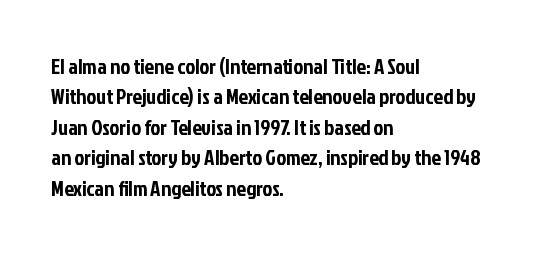
The image shows 21 px text type, upright; set left-aligned, normal line spacing (1.45x), normal letter spacing, not underlined.
